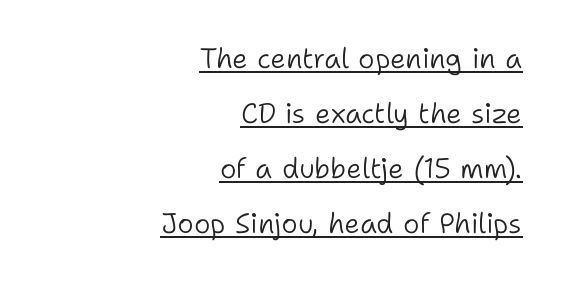
Grotesque or geometric, the face here clearly has no serifs. The letterforms sit shoulder to shoulder at normal distance. Unlike italic type, these characters show no tilt at all. This sample is right-justified, so line beginnings fall wherever the words allow. Whoever set this chose breathing room over compactness in the vertical rhythm. Is there an underline? Yes — a line sits under the letters.
